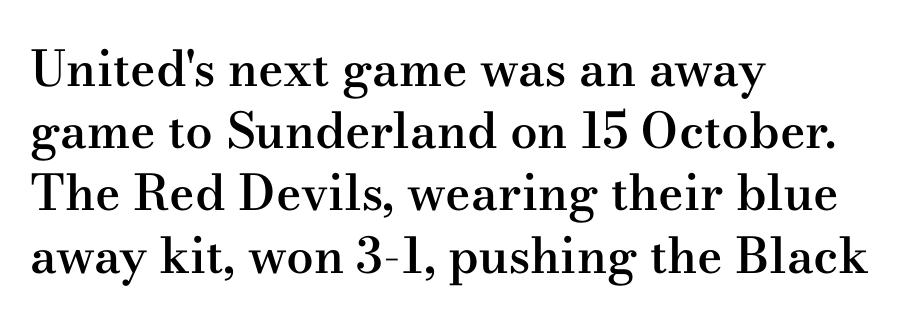
{"serif": "yes", "italic": "no", "bold": "semi", "weight": "semibold", "width": "wide", "stroke_contrast": "medium", "x_height": "small", "monospaced": "no", "underline": "no", "align": "left", "line_spacing": "normal", "line_spacing_ratio": 1.27, "letter_spacing": "normal", "letter_spacing_em": 0.0, "glyph_px": 49}
